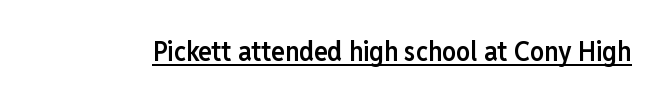
Q: Is the text bold? A: Semi-bold.
Q: Is the text italic (slanted)? A: No, it is upright.
Q: Is the typeface a serif or a sans-serif typeface? A: Sans-serif.
Q: Is the text underlined? A: Yes.
Q: Is the spacing between letters normal or unusually wide? A: Normal.
Q: Width (condensed, normal, or wide)? A: Condensed.
Q: Stroke contrast? A: Low.
Q: x-height? A: Medium.
Q: Monospaced? A: No.
